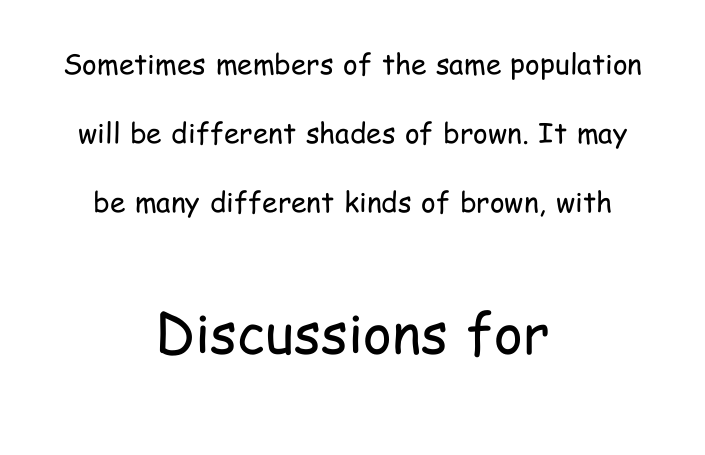
{"serif": "no", "italic": "no", "bold": "no", "weight": "regular", "width": "condensed", "stroke_contrast": "low", "x_height": "medium", "monospaced": "no", "underline": "no", "align": "center", "line_spacing": "loose", "line_spacing_ratio": 2.47, "letter_spacing": "normal", "letter_spacing_em": 0.0, "larger_block": "second", "size_ratio": 1.96, "glyph_px": 55}
